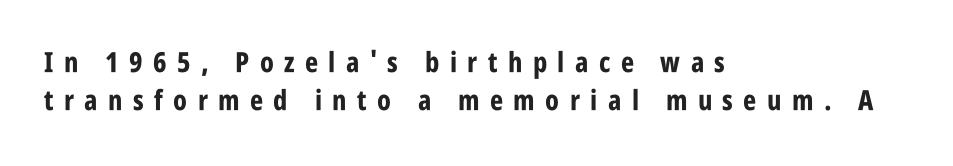
Q: Is the text bold? A: Yes.
Q: Is the text italic (slanted)? A: No, it is upright.
Q: Is the typeface a serif or a sans-serif typeface? A: Sans-serif.
Q: Is the text underlined? A: No.
Q: How is the paragraph aligned? A: Left-aligned.
Q: Is the spacing between letters normal or unusually wide? A: Unusually wide.
Q: Is the spacing between lines tight, normal or loose? A: Normal.
Q: Width (condensed, normal, or wide)? A: Condensed.
Q: Stroke contrast? A: Low.
Q: x-height? A: Large.
Q: Monospaced? A: No.
